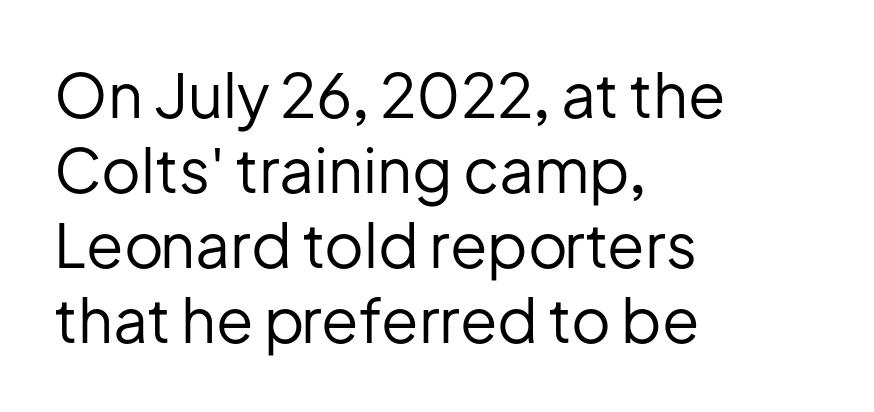
{"serif": "no", "italic": "no", "bold": "no", "weight": "regular", "width": "normal", "stroke_contrast": "low", "x_height": "medium", "monospaced": "no", "underline": "no", "align": "left", "line_spacing_ratio": 1.23, "letter_spacing": "normal", "letter_spacing_em": 0.0, "glyph_px": 61}
